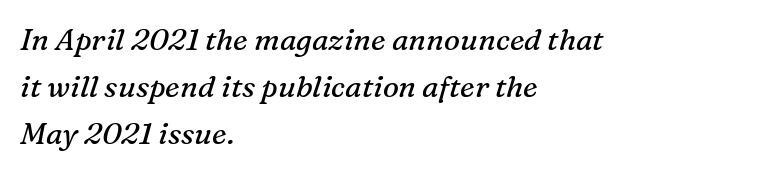
The image shows 30 px regular-weight serif type, italic (leaning right); set left-aligned, normal line spacing (1.56x), normal letter spacing, not underlined; medium stroke contrast and a medium x-height.
